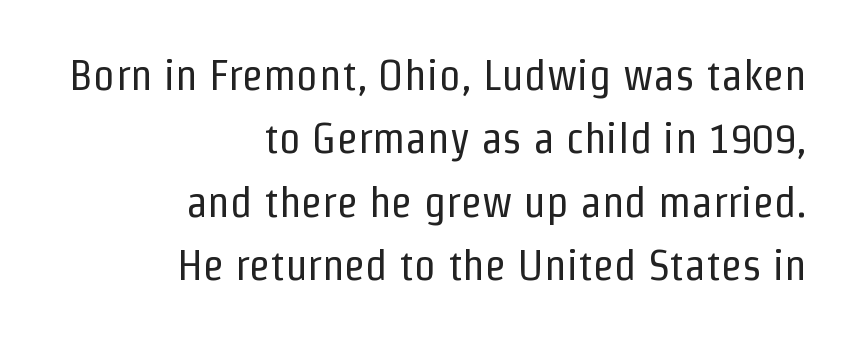
The image shows 44 px regular-weight, condensed sans-serif type, upright; set right-aligned, normal line spacing (1.44x), normal letter spacing, not underlined; low stroke contrast and a medium x-height.
